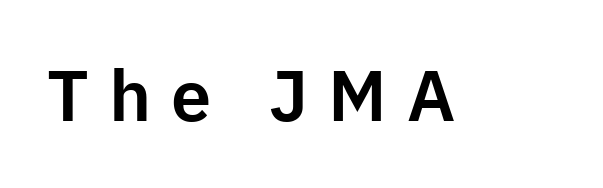
Q: Is the text italic (slanted)? A: No, it is upright.
Q: Is the typeface a serif or a sans-serif typeface? A: Sans-serif.
Q: Is the text underlined? A: No.
Q: Is the spacing between letters normal or unusually wide? A: Unusually wide.
Q: Width (condensed, normal, or wide)? A: Normal.
Q: Stroke contrast? A: Low.
Q: x-height? A: Medium.
Q: Monospaced? A: No.
